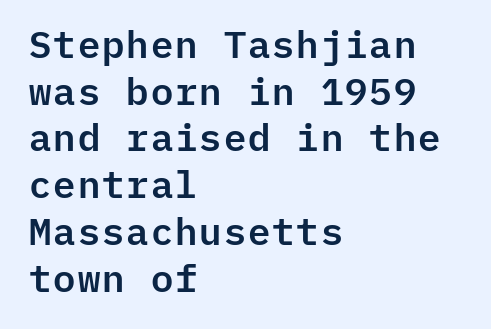
Q: Is the text italic (slanted)? A: No, it is upright.
Q: Is the typeface a serif or a sans-serif typeface? A: Sans-serif.
Q: Is the text underlined? A: No.
Q: How is the paragraph aligned? A: Left-aligned.
Q: Is the spacing between letters normal or unusually wide? A: Normal.
Q: Width (condensed, normal, or wide)? A: Normal.
Q: Stroke contrast? A: Low.
Q: x-height? A: Medium.
Q: Monospaced? A: Yes.
